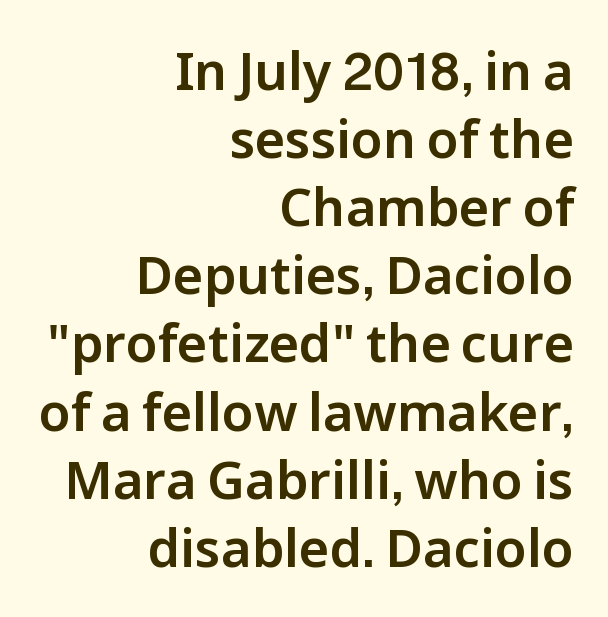
The lines in this sample share a right terminus and differ only in where they begin. The lettering holds an erect, upright posture throughout. Classification — sans serif. Each letter keeps its own natural width here, so spacing adapts to shape. Words appear dense and cohesive because spacing is normal.
